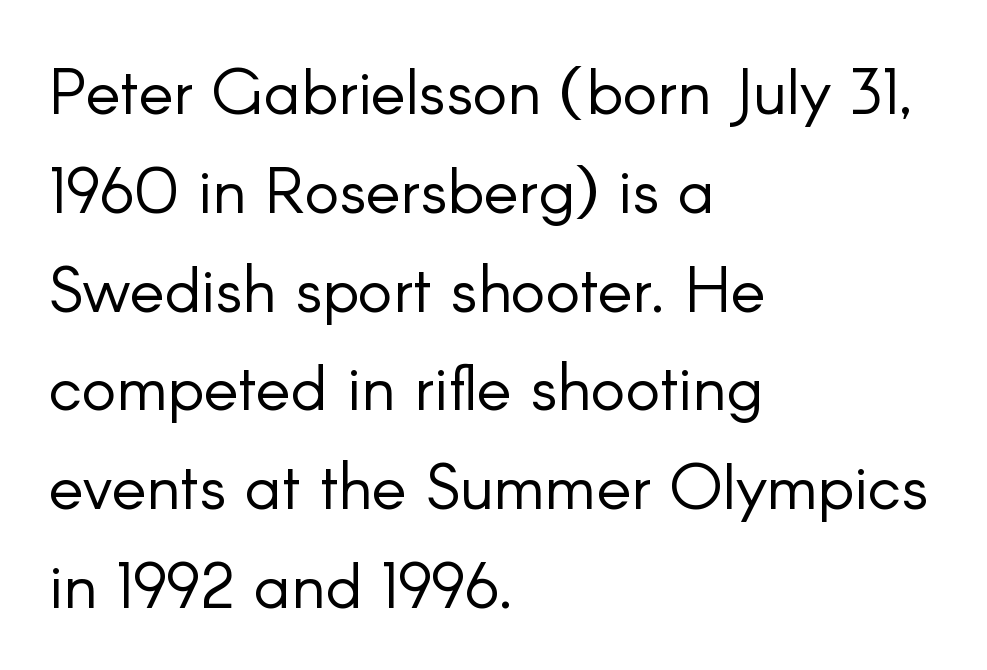
{"serif": "no", "italic": "no", "bold": "no", "weight": "light", "width": "normal", "stroke_contrast": "low", "x_height": "small", "monospaced": "no", "underline": "no", "align": "left", "line_spacing": "normal", "line_spacing_ratio": 1.52, "letter_spacing": "normal", "letter_spacing_em": 0.0, "glyph_px": 65}
